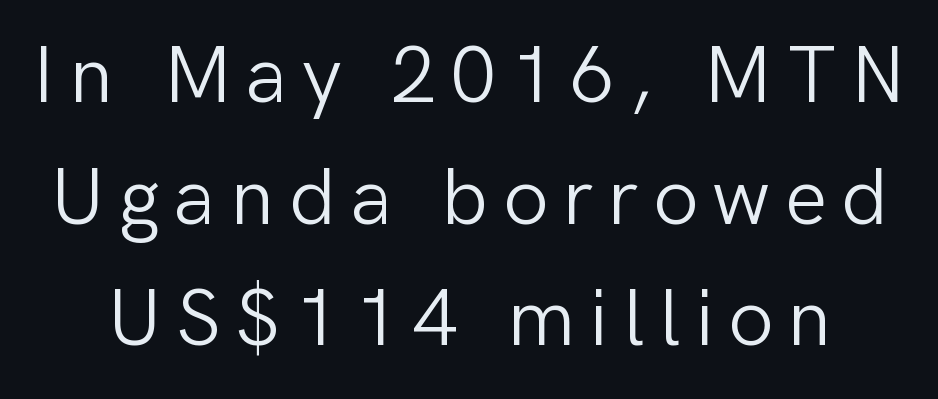
{"serif": "no", "italic": "no", "bold": "no", "weight": "light", "width": "normal", "stroke_contrast": "low", "x_height": "medium", "monospaced": "no", "underline": "no", "line_spacing": "normal", "line_spacing_ratio": 1.52, "glyph_px": 80}
